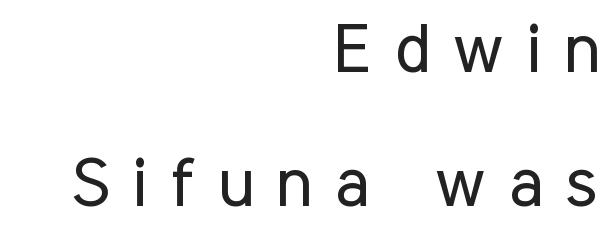
{"serif": "no", "italic": "no", "bold": "no", "weight": "regular", "width": "condensed", "stroke_contrast": "low", "x_height": "medium", "monospaced": "no", "underline": "no", "align": "right", "line_spacing": "loose", "line_spacing_ratio": 1.97, "letter_spacing": "wide", "letter_spacing_em": 0.34, "glyph_px": 68}
